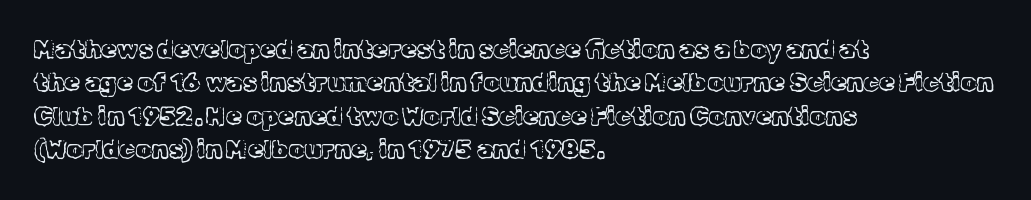
Q: Is the text bold? A: No.
Q: Is the text italic (slanted)? A: No, it is upright.
Q: Is the text underlined? A: No.
Q: How is the paragraph aligned? A: Left-aligned.
Q: Is the spacing between letters normal or unusually wide? A: Normal.
Q: Is the spacing between lines tight, normal or loose? A: Normal.
